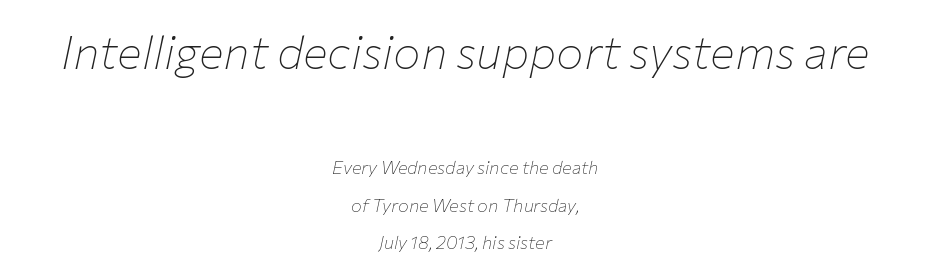
Q: Is the text bold? A: No.
Q: Is the text italic (slanted)? A: Yes, it leans right by about 12 degrees.
Q: Is the text underlined? A: No.
Q: How is the paragraph aligned? A: Centered.
Q: Is the spacing between letters normal or unusually wide? A: Normal.
Q: Is the spacing between lines tight, normal or loose? A: Loose.
Q: Which block of text is set in a larger size, the first (top) or the second (bottom)? A: The first (top) one.
Q: Width (condensed, normal, or wide)? A: Normal.
Q: Stroke contrast? A: Low.
Q: x-height? A: Medium.
Q: Monospaced? A: No.
